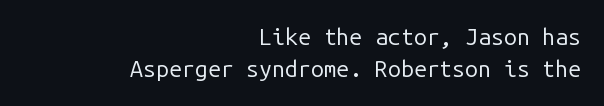
The image shows 23 px text type, upright; set right-aligned, normal line spacing (1.39x), normal letter spacing, not underlined.
